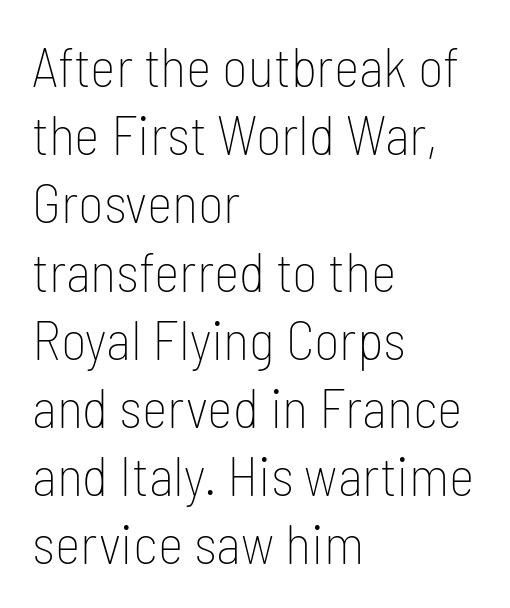
{"serif": "no", "italic": "no", "bold": "no", "weight": "thin", "width": "condensed", "stroke_contrast": "low", "x_height": "medium", "monospaced": "no", "underline": "no", "align": "left", "line_spacing_ratio": 1.24, "letter_spacing": "normal", "letter_spacing_em": 0.0, "glyph_px": 55}
